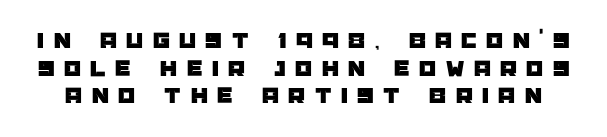
The image shows 24 px text type, upright; set tight line spacing (1.15x), unusually wide letter spacing (+0.4 em), not underlined.
